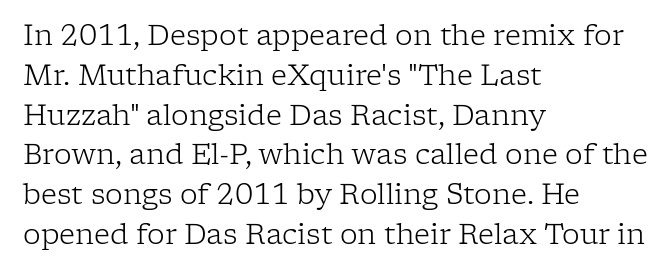
{"serif": "yes", "italic": "no", "bold": "no", "weight": "light", "width": "normal", "stroke_contrast": "low", "x_height": "medium", "monospaced": "no", "underline": "no", "align": "left", "line_spacing": "normal", "line_spacing_ratio": 1.42, "letter_spacing": "normal", "letter_spacing_em": 0.0, "glyph_px": 28}
